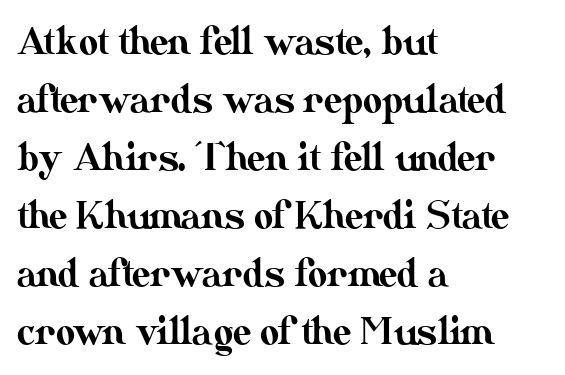
Q: Is the text italic (slanted)? A: No, it is upright.
Q: Is the text underlined? A: No.
Q: How is the paragraph aligned? A: Left-aligned.
Q: Is the spacing between letters normal or unusually wide? A: Normal.
Q: Is the spacing between lines tight, normal or loose? A: Normal.
Q: Width (condensed, normal, or wide)? A: Normal.
Q: Stroke contrast? A: Medium.
Q: x-height? A: Small.
Q: Monospaced? A: No.
